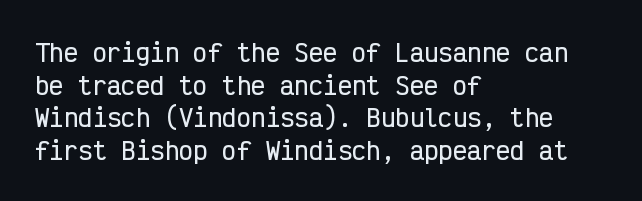
Q: Is the text italic (slanted)? A: No, it is upright.
Q: Is the text underlined? A: No.
Q: How is the paragraph aligned? A: Left-aligned.
Q: Is the spacing between letters normal or unusually wide? A: Normal.
Q: Is the spacing between lines tight, normal or loose? A: Normal.
